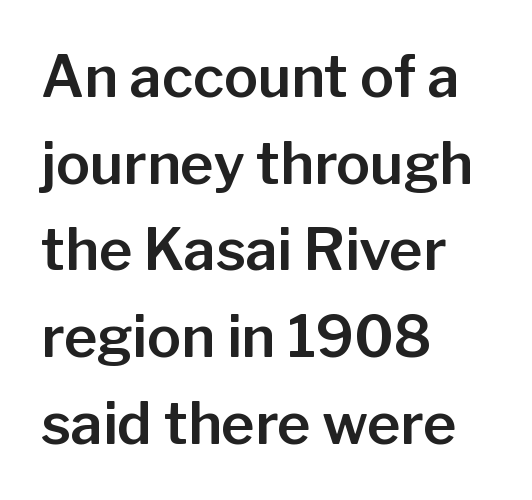
The image shows 57 px sans-serif type, upright; set left-aligned, normal line spacing (1.52x), normal letter spacing, not underlined; low stroke contrast and a medium x-height.
